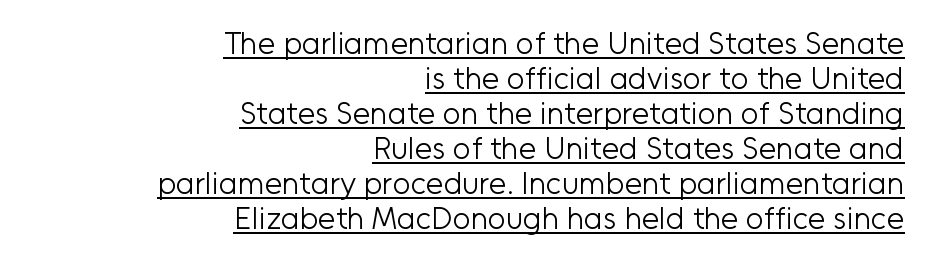
{"serif": "no", "italic": "no", "bold": "no", "weight": "light", "width": "normal", "stroke_contrast": "low", "x_height": "medium", "monospaced": "no", "underline": "yes", "align": "right", "line_spacing": "tight", "line_spacing_ratio": 1.13, "letter_spacing": "normal", "letter_spacing_em": 0.0, "glyph_px": 31}
